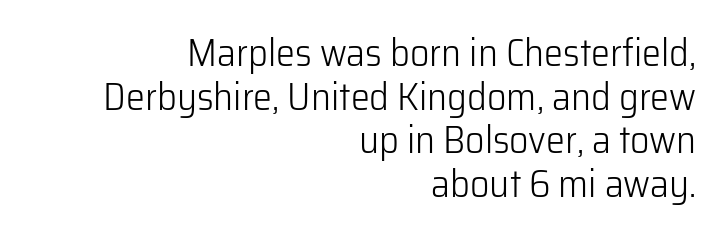
The image shows 38 px light sans-serif type, upright; set right-aligned, tight line spacing (1.15x), normal letter spacing, not underlined; low stroke contrast and a medium x-height.
